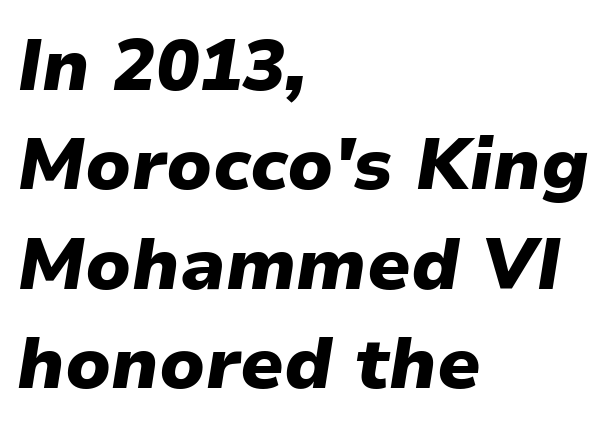
The typography opts for an oblique posture over an upright one. Plain, unruled lines of type. If you drew a ruler down the left edge, every line would touch it. Heft: maximum for text — a bold. Each letter keeps its own natural width here, so spacing adapts to shape. Horizontal bands of white between lines are of average thickness.
